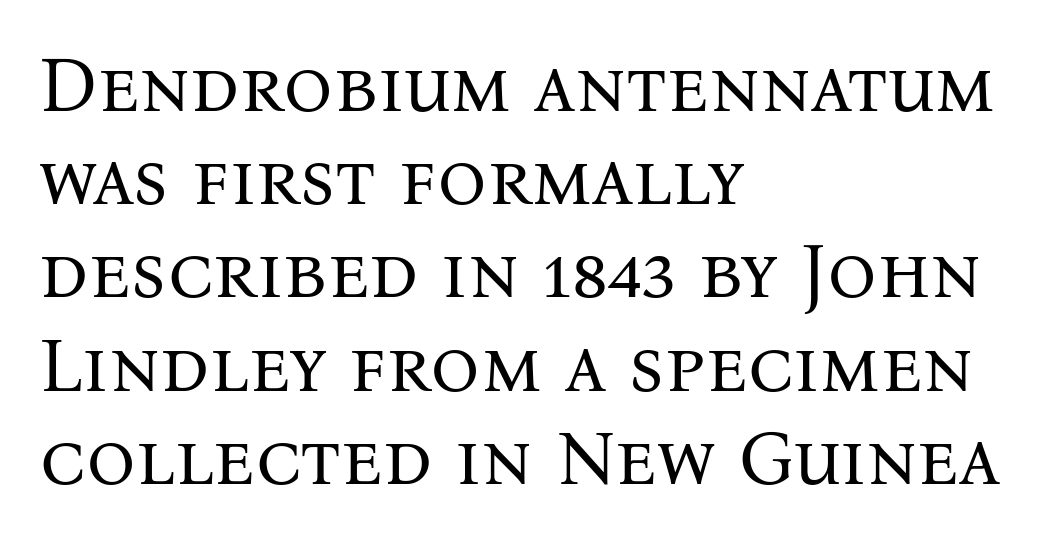
{"serif": "yes", "italic": "no", "bold": "no", "weight": "regular", "width": "normal", "stroke_contrast": "medium", "x_height": "medium", "monospaced": "no", "underline": "no", "align": "left", "line_spacing_ratio": 1.21, "letter_spacing": "normal", "letter_spacing_em": 0.0, "glyph_px": 77}
